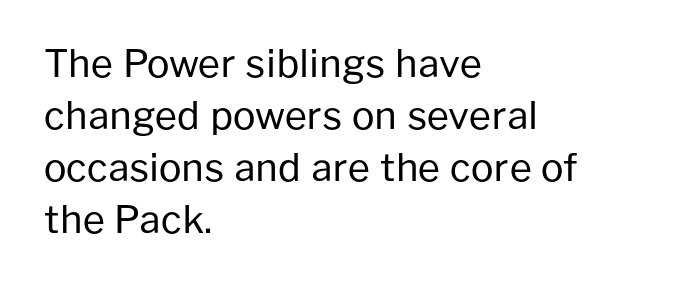
Q: Is the text bold? A: No.
Q: Is the text italic (slanted)? A: No, it is upright.
Q: Is the typeface a serif or a sans-serif typeface? A: Sans-serif.
Q: Is the text underlined? A: No.
Q: How is the paragraph aligned? A: Left-aligned.
Q: Is the spacing between letters normal or unusually wide? A: Normal.
Q: Is the spacing between lines tight, normal or loose? A: Normal.
Q: Width (condensed, normal, or wide)? A: Normal.
Q: Stroke contrast? A: Low.
Q: x-height? A: Medium.
Q: Monospaced? A: No.
